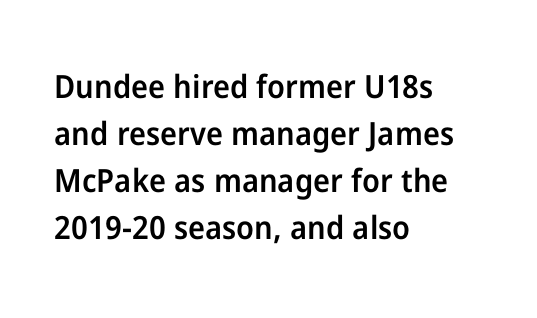
The image shows 32 px semibold sans-serif type, upright; set left-aligned, normal line spacing (1.47x), normal letter spacing, not underlined; low stroke contrast and a medium x-height.
